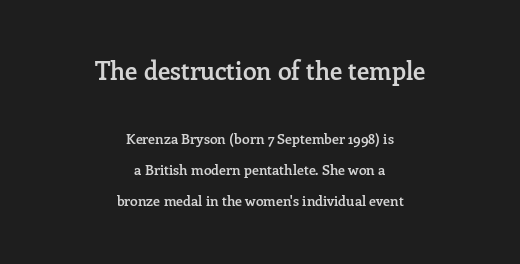
The image shows 25 px text type, upright; set centered, loose line spacing (2.21x), normal letter spacing, not underlined; the first (top) block is 1.79x larger.
